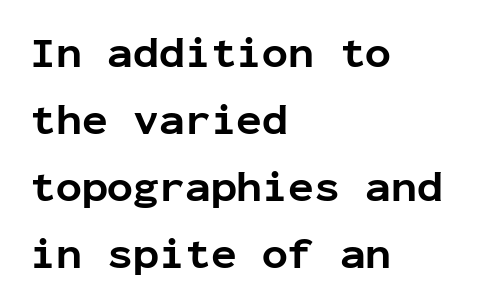
{"serif": "no", "italic": "no", "bold": "yes", "weight": "bold", "width": "normal", "stroke_contrast": "low", "x_height": "medium", "monospaced": "yes", "underline": "no", "align": "left", "line_spacing": "normal", "line_spacing_ratio": 1.56, "letter_spacing": "normal", "letter_spacing_em": 0.0, "glyph_px": 43}
